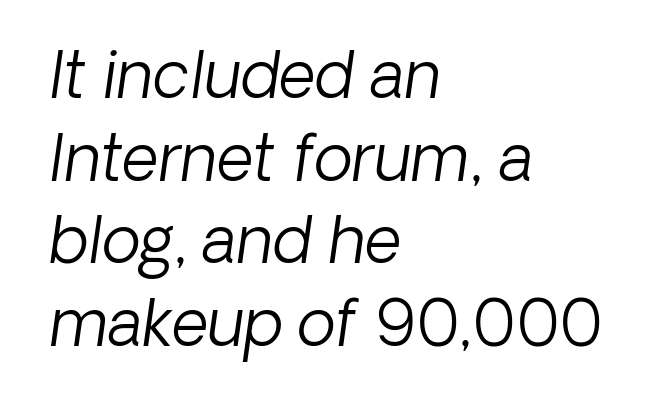
Has an underline been added? It has not. Observe the ordinary spacing: letters are neighbours, not strangers. Do the characters align in a grid? No, the font is proportional. The passage shown is typeset with a sans-serif family. One glance says typical: line gaps are just what's usual. This is not heavy type; no bold has been used.
